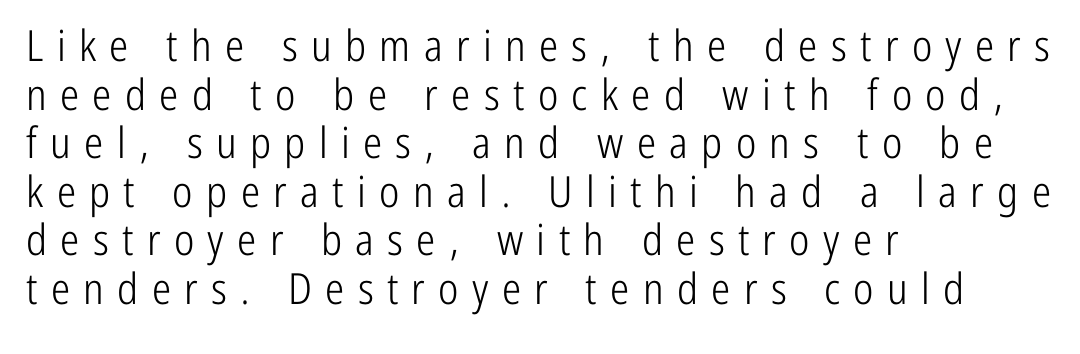
Q: Is the text bold? A: No.
Q: Is the text italic (slanted)? A: No, it is upright.
Q: Is the typeface a serif or a sans-serif typeface? A: Sans-serif.
Q: Is the text underlined? A: No.
Q: How is the paragraph aligned? A: Left-aligned.
Q: Is the spacing between letters normal or unusually wide? A: Unusually wide.
Q: Is the spacing between lines tight, normal or loose? A: Tight.
Q: Width (condensed, normal, or wide)? A: Condensed.
Q: Stroke contrast? A: Low.
Q: x-height? A: Medium.
Q: Monospaced? A: No.
